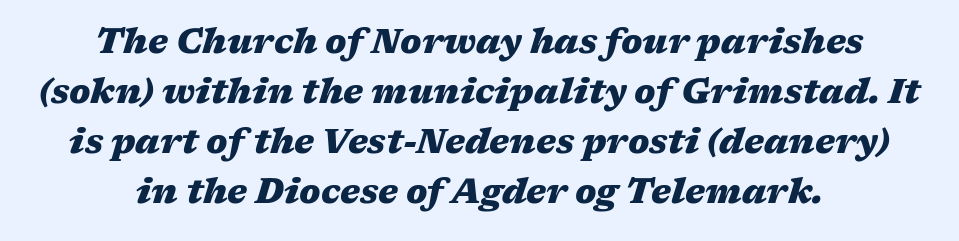
Each letter keeps its own natural width here, so spacing adapts to shape. You could call the tracking neutral — neither tight nor loose. There's an unmistakable incline to the writing here. Quick note: interline space is typical. Only glyphs here, with clear space below each row. Chunky letters — that's bold for sure.
